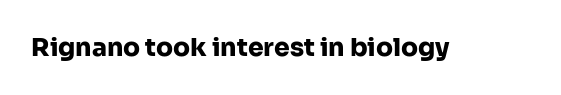
Q: Is the text bold? A: Yes.
Q: Is the text italic (slanted)? A: No, it is upright.
Q: Is the text underlined? A: No.
Q: Is the spacing between letters normal or unusually wide? A: Normal.
